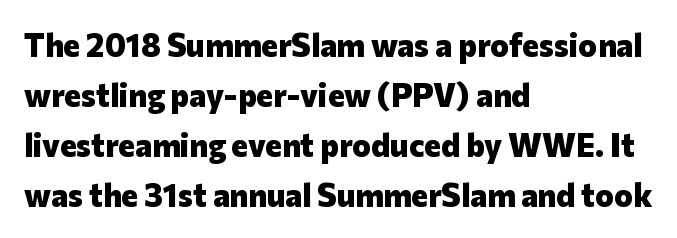
Does the weight exceed regular? Yes, all the way to bold. Each word holds together tightly as a unit, with standard inter-letter gaps. A typesetter would call this proportional, since set widths differ per character. Leftover space on each line is placed entirely after the last word. Does the type have serifs? No, each stem ends abruptly.
